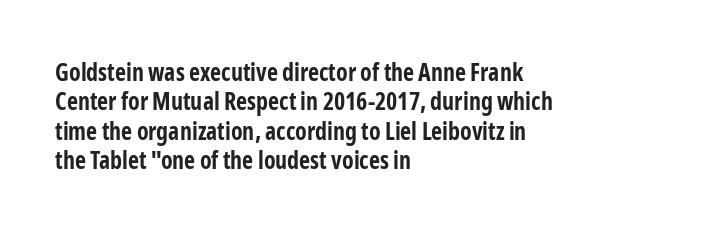
{"italic": "no", "bold": "yes", "underline": "no", "align": "left", "line_spacing_ratio": 1.22, "letter_spacing": "normal", "letter_spacing_em": 0.0, "glyph_px": 24}
